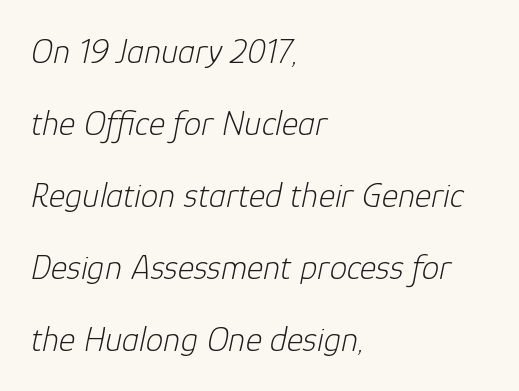
Q: Is the text bold? A: No.
Q: Is the text italic (slanted)? A: Yes, it leans right by about 12 degrees.
Q: Is the text underlined? A: No.
Q: How is the paragraph aligned? A: Left-aligned.
Q: Is the spacing between letters normal or unusually wide? A: Normal.
Q: Is the spacing between lines tight, normal or loose? A: Loose.
Q: Width (condensed, normal, or wide)? A: Normal.
Q: Stroke contrast? A: Low.
Q: x-height? A: Medium.
Q: Monospaced? A: No.
